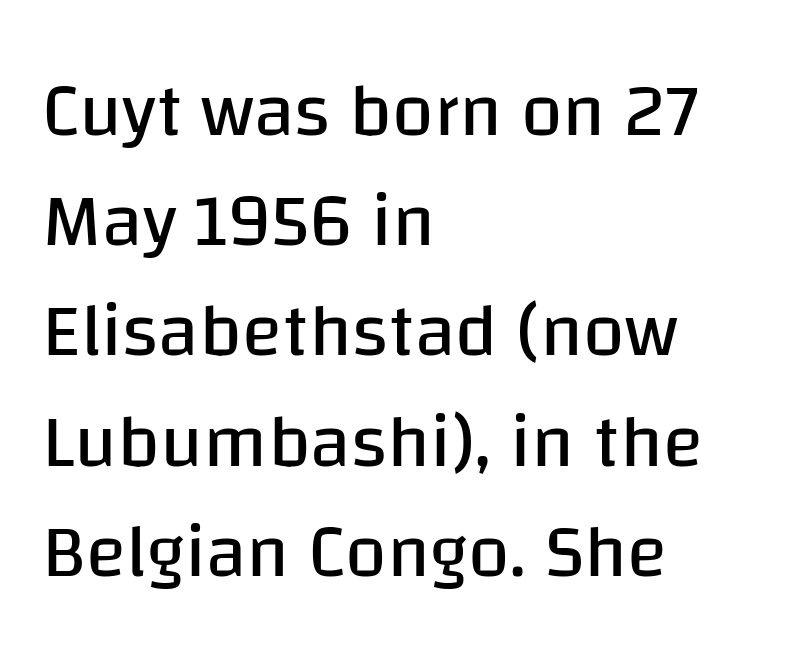
The image shows 75 px regular-weight sans-serif type, upright; set left-aligned, normal line spacing (1.47x), normal letter spacing, not underlined; low stroke contrast and a large x-height.
